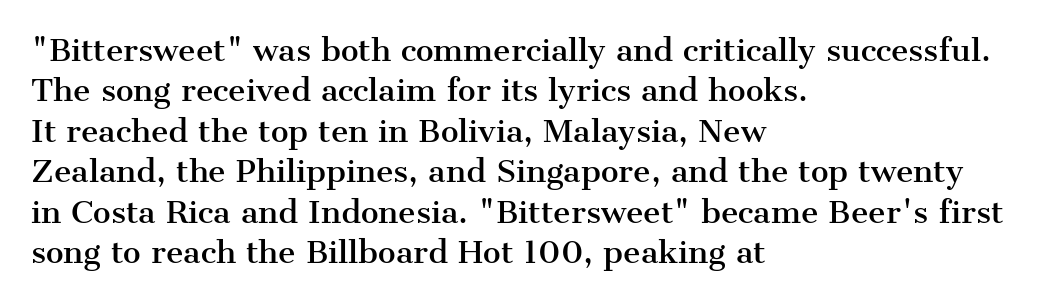
The image shows 30 px serif type, upright; set left-aligned, normal line spacing (1.35x), normal letter spacing, not underlined; medium stroke contrast and a medium x-height.
